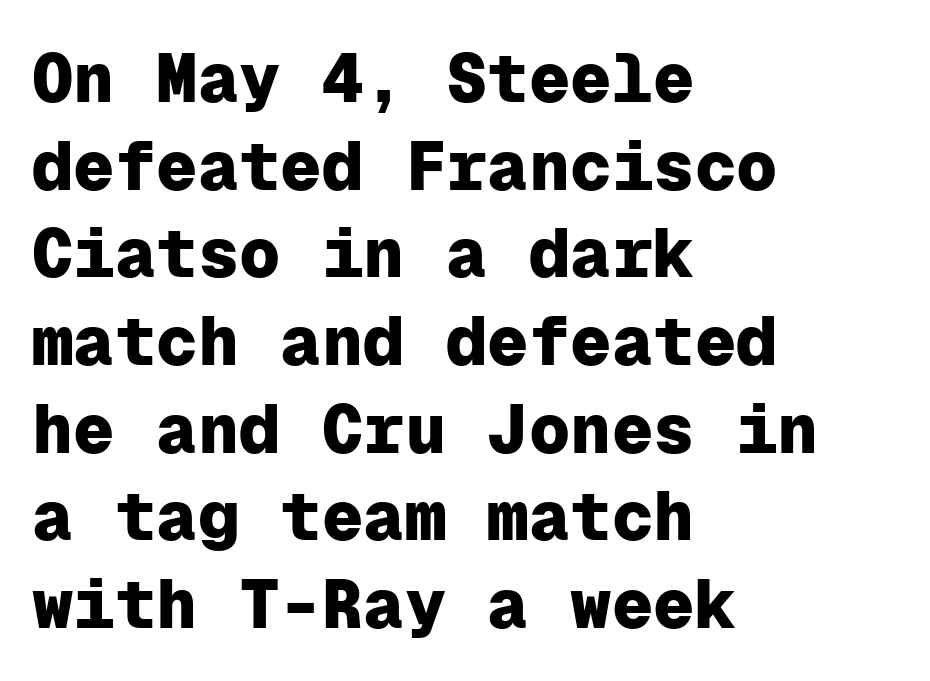
Q: Is the text bold? A: Yes.
Q: Is the text italic (slanted)? A: No, it is upright.
Q: Is the typeface a serif or a sans-serif typeface? A: Sans-serif.
Q: Is the text underlined? A: No.
Q: How is the paragraph aligned? A: Left-aligned.
Q: Is the spacing between letters normal or unusually wide? A: Normal.
Q: Is the spacing between lines tight, normal or loose? A: Normal.
Q: Width (condensed, normal, or wide)? A: Normal.
Q: Stroke contrast? A: Low.
Q: x-height? A: Medium.
Q: Monospaced? A: Yes.
